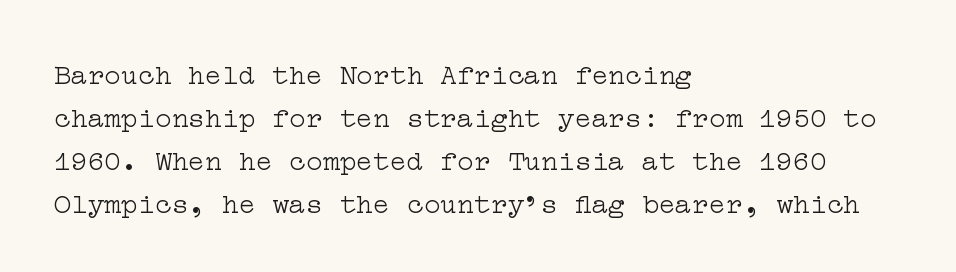
The image shows 28 px light, wide serif type, upright; set left-aligned, normal line spacing (1.53x), normal letter spacing, not underlined; low stroke contrast and a medium x-height.
